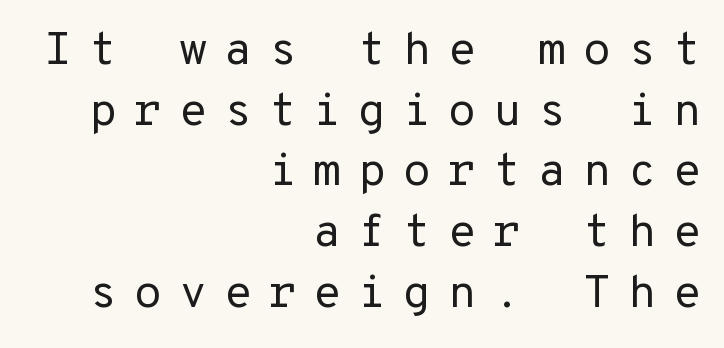
Leading: standard. This rendering features lettering with no underline. Each letter's strokes conclude bluntly, with no projecting serifs. The horizontal fit of the characters is loose and conspicuously gappy. The letterforms sit at book weight or below.
